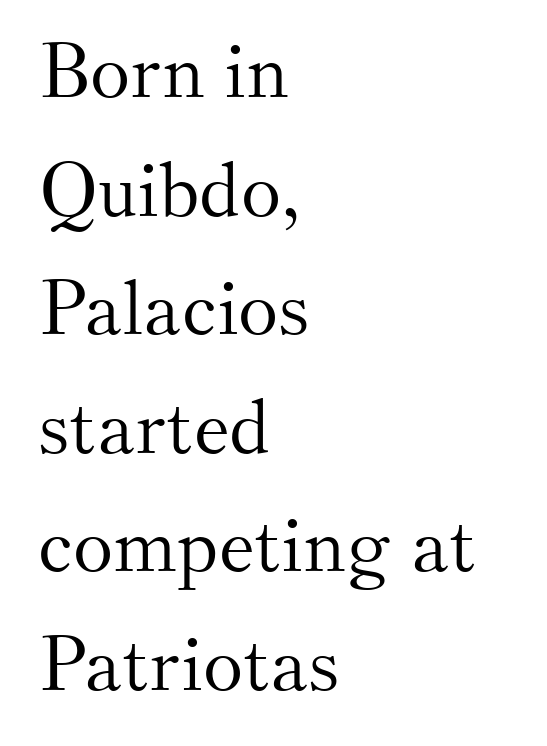
Q: Is the text bold? A: No.
Q: Is the text italic (slanted)? A: No, it is upright.
Q: Is the typeface a serif or a sans-serif typeface? A: Serif.
Q: Is the text underlined? A: No.
Q: How is the paragraph aligned? A: Left-aligned.
Q: Is the spacing between letters normal or unusually wide? A: Normal.
Q: Is the spacing between lines tight, normal or loose? A: Normal.
Q: Width (condensed, normal, or wide)? A: Normal.
Q: Stroke contrast? A: Medium.
Q: x-height? A: Small.
Q: Monospaced? A: No.
